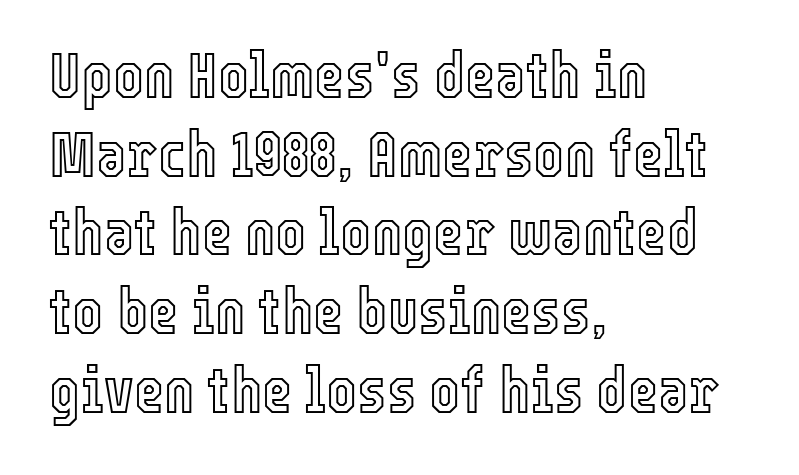
The image shows 65 px condensed type, upright; set left-aligned, line spacing 1.21x, normal letter spacing, not underlined; a medium x-height.
